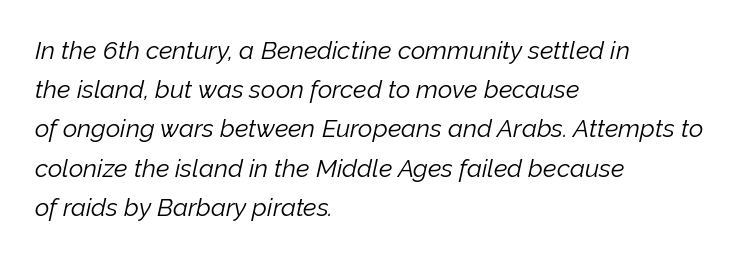
{"italic": "yes", "lean": "right", "slant_degrees": 12, "bold": "no", "underline": "no", "align": "left", "line_spacing": "normal", "line_spacing_ratio": 1.57, "letter_spacing": "normal", "letter_spacing_em": 0.0, "glyph_px": 25}
